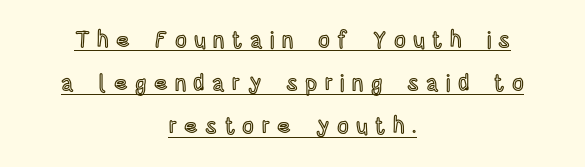
Quick note: underline on. Upright lettering throughout. Honestly, the letter spacing is so wide it's the main thing you notice. Horizontally, the lines are justified to the midpoint only.
